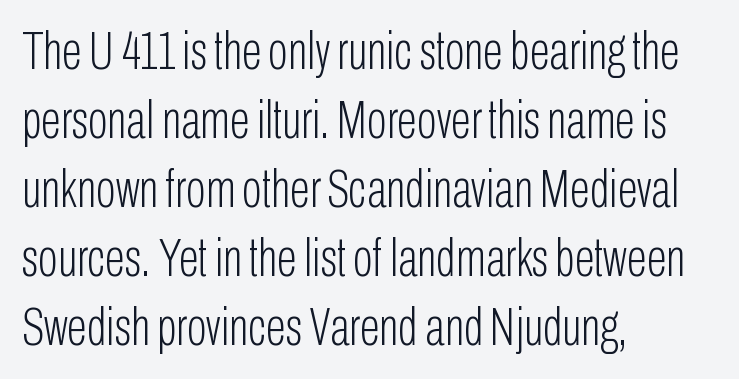
{"serif": "no", "italic": "no", "bold": "no", "weight": "light", "width": "condensed", "stroke_contrast": "low", "x_height": "medium", "monospaced": "no", "underline": "no", "align": "left", "line_spacing": "normal", "line_spacing_ratio": 1.3, "letter_spacing": "normal", "letter_spacing_em": 0.0, "glyph_px": 53}
